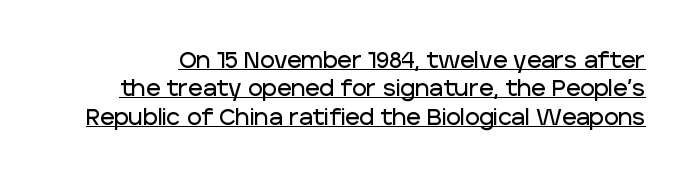
The line-height multiplier appears to be the usual default. When letters stand straight like this, we call the style roman or upright. Emphasis is given by a line drawn under the lettering. Spacing between characters is what you'd get straight out of the box.
